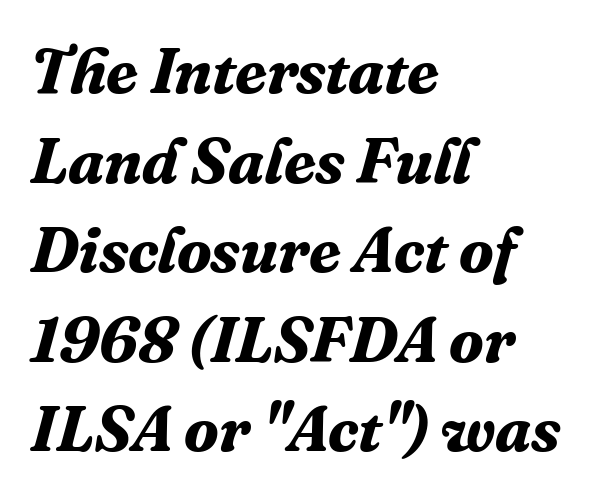
Q: Is the text bold? A: Yes.
Q: Is the text italic (slanted)? A: Yes, it leans right by about 16 degrees.
Q: Is the typeface a serif or a sans-serif typeface? A: Serif.
Q: Is the text underlined? A: No.
Q: How is the paragraph aligned? A: Left-aligned.
Q: Is the spacing between letters normal or unusually wide? A: Normal.
Q: Is the spacing between lines tight, normal or loose? A: Normal.
Q: Width (condensed, normal, or wide)? A: Normal.
Q: Stroke contrast? A: Medium.
Q: x-height? A: Medium.
Q: Monospaced? A: No.
